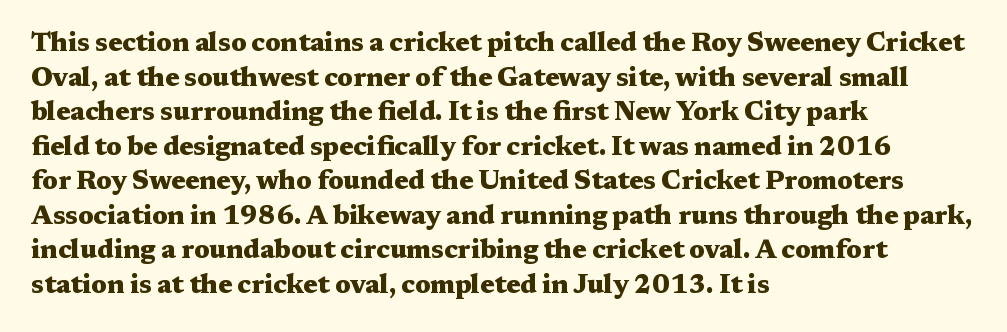
{"italic": "no", "bold": "yes", "underline": "no", "align": "left", "line_spacing": "normal", "line_spacing_ratio": 1.33, "letter_spacing": "normal", "letter_spacing_em": 0.0, "glyph_px": 26}
